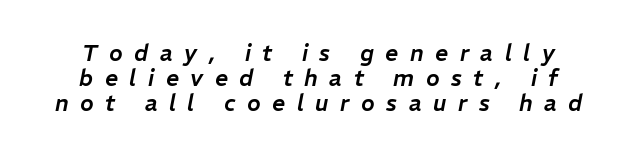
The image shows 23 px text type, italic (leaning right); set tight line spacing (1.09x), unusually wide letter spacing (+0.5 em), not underlined.
